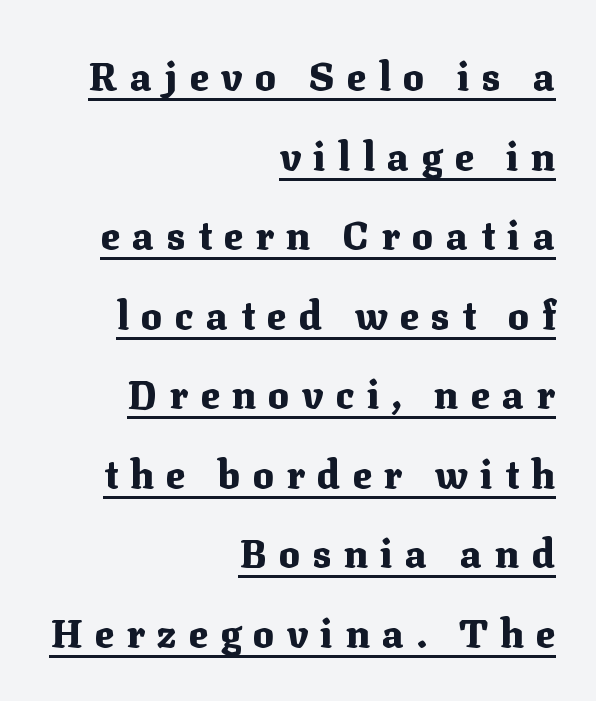
If you drew a ruler down the right edge, every line would touch it. The typesetting leans heavy: a genuine bold. The line texture is sparse and dotted thanks to wide tracking. Beneath each row of characters lies a ruled line. The type sits square on the baseline with zero lean.
